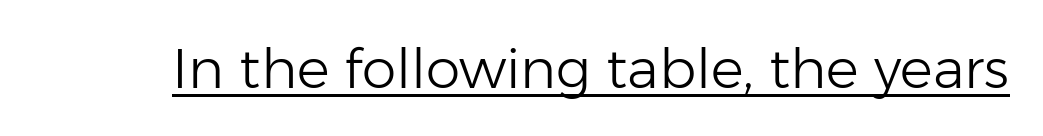
These lines are rendered in a variable-pitch font. Weight: regular or lighter. Caption: lettering with a line underneath. Does the lettering tilt? It doesn't — this is upright. You can tell from the bare stems that sans-serif type was used.
